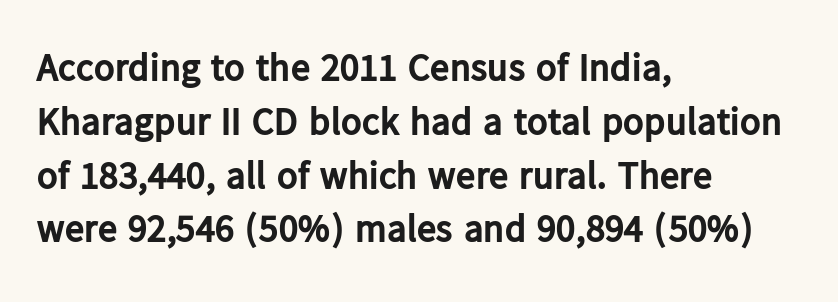
Q: Is the text bold? A: Yes.
Q: Is the text italic (slanted)? A: No, it is upright.
Q: Is the typeface a serif or a sans-serif typeface? A: Sans-serif.
Q: Is the text underlined? A: No.
Q: How is the paragraph aligned? A: Left-aligned.
Q: Is the spacing between letters normal or unusually wide? A: Normal.
Q: Is the spacing between lines tight, normal or loose? A: Normal.
Q: Width (condensed, normal, or wide)? A: Normal.
Q: Stroke contrast? A: Low.
Q: x-height? A: Medium.
Q: Monospaced? A: No.
